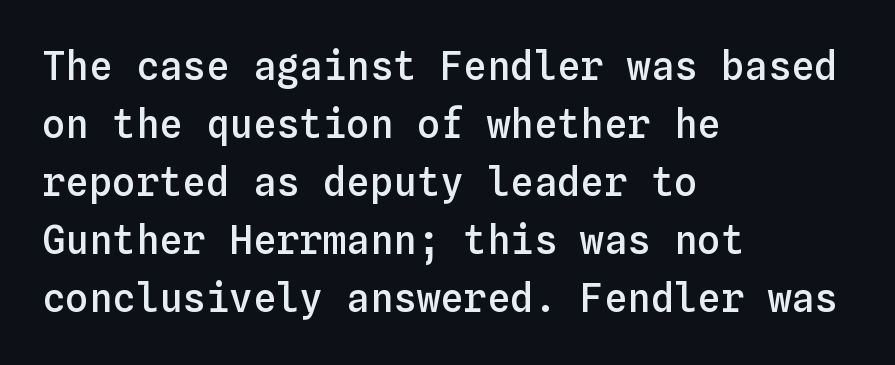
Each word holds together tightly as a unit, with standard inter-letter gaps. Notice the strokes are somewhat thickened but not fully heavy: this is a semibold. Leftover space on each line is placed entirely after the last word. The passage shown is not underscored anywhere.
